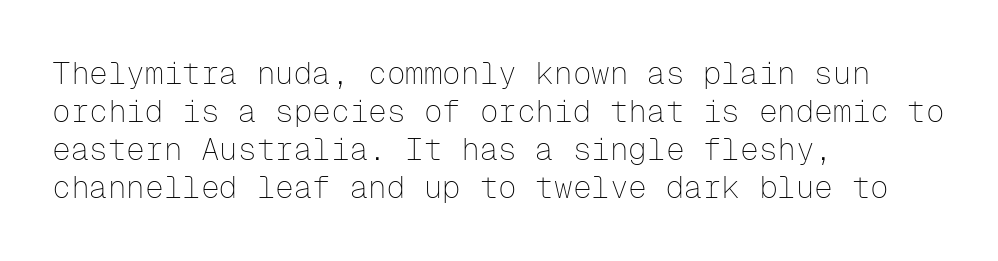
Stems and bowls with no extra thickness — not bold. It's the straight-up-and-down kind of type. Nobody drew a line under any word here. No extra tracking has been applied to these lines. Observe the absence of serifs on each vertical stroke in this sample. All the whitespace from short lines collects on the right.
